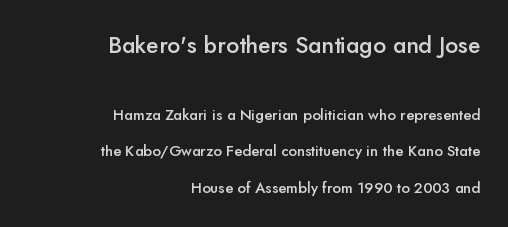
This layout puts the oversized block above and the modest block below. Words appear dense and cohesive because spacing is normal. You could fit nearly another row in the gap between these rows. One-word summary of the alignment: right.
